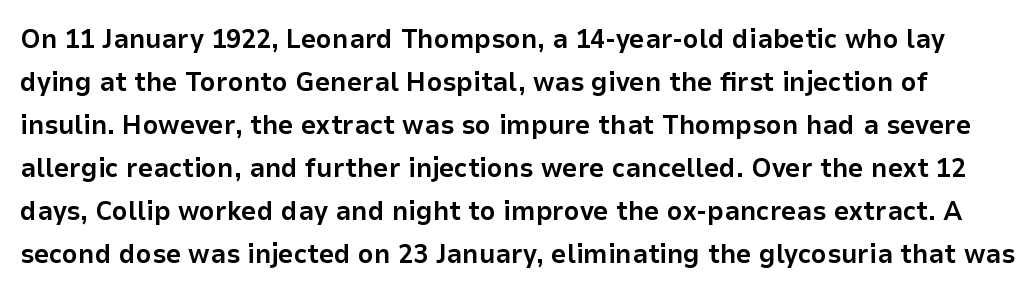
Posture: upright roman. A dark, heavy texture on the line: the type is bold. The tracking reads as untouched default to a designer's eye. The glyphs are unaccompanied by any horizontal stroke below them. Notice how descenders clear the ascenders below comfortably — that's standard leading.
